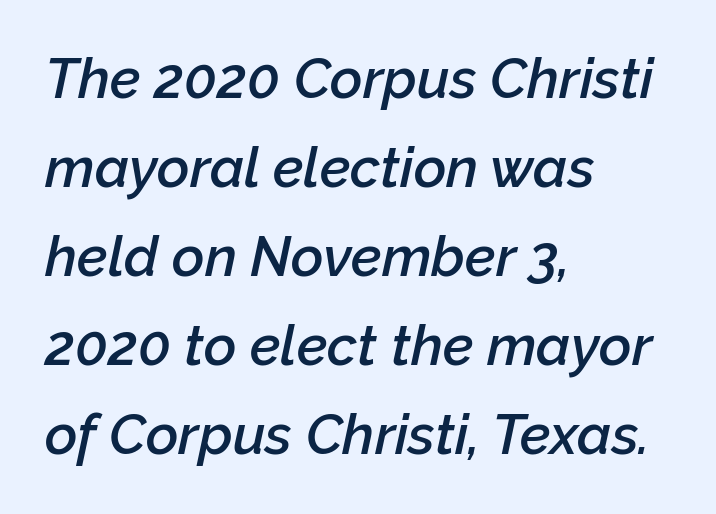
Evenly set lines give the paragraph a standard silhouette. Short and long lines alike share a common starting point at left. This rendering leaves character spacing at its baseline value. This is oblique type, the kind used for emphasis or titles. Looks like regular typesetting: each glyph gets only the width it needs. Weight check: semibold — heavier than regular, not quite bold.
